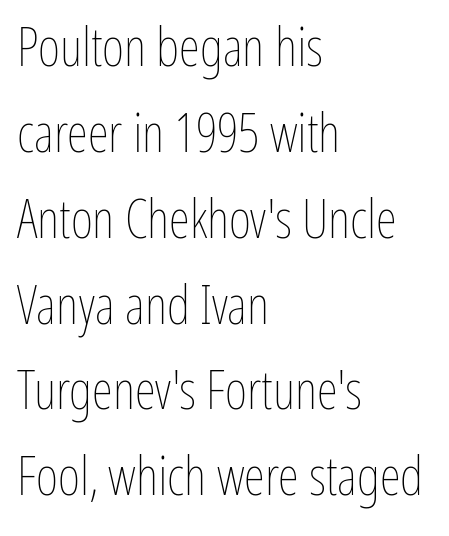
This sample has the flowing, uneven cadence of proportional lettering. The tracking reads as untouched default to a designer's eye. Characters remain perfectly vertical along every line. These lines are set flush left with a ragged right edge. The block of text has a typical density, with ordinary space between rows. Stems and bowls with no extra thickness — not bold.
